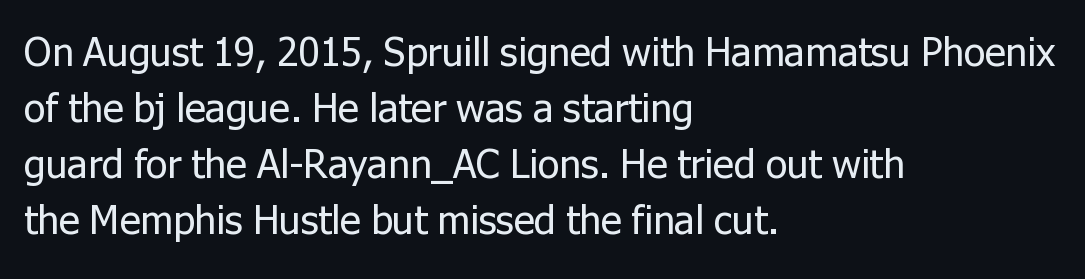
I'd call this a sans setting — the letters go barefoot. You could call the tracking neutral — neither tight nor loose. No letter is thick-stroked: the sample isn't bold. These lines were composed using upright roman letters. Caption: multi-line text, flush left, ragged right. These lines sit exactly where default settings would place them.
